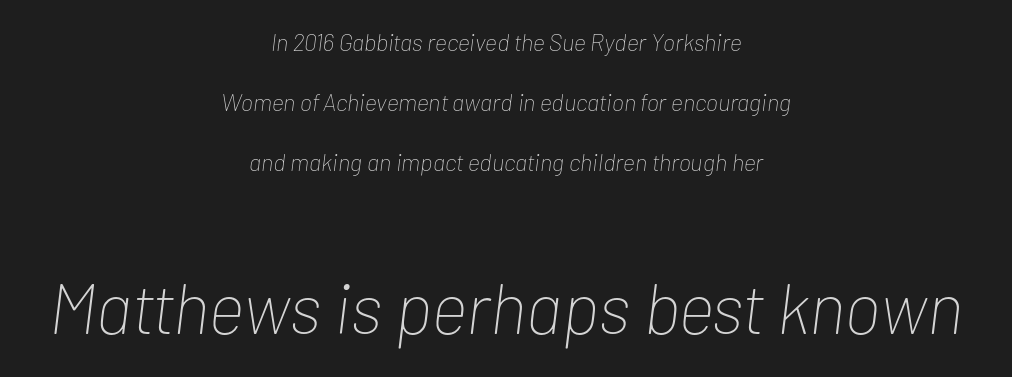
{"italic": "yes", "lean": "right", "slant_degrees": 7, "bold": "no", "weight": "thin", "width": "condensed", "stroke_contrast": "low", "x_height": "medium", "monospaced": "no", "underline": "no", "align": "center", "line_spacing": "loose", "line_spacing_ratio": 2.49, "letter_spacing": "normal", "letter_spacing_em": 0.0, "larger_block": "second", "size_ratio": 2.96, "glyph_px": 71}
